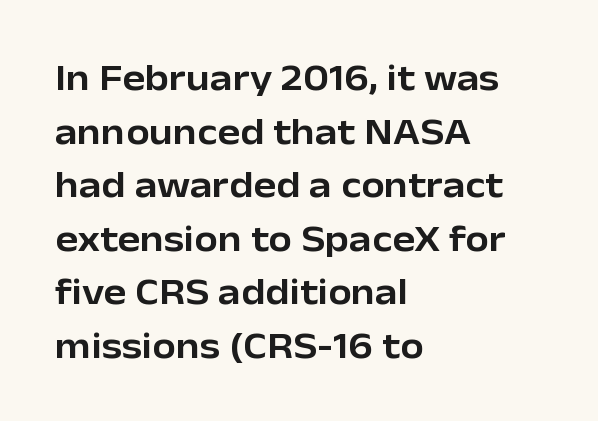
{"serif": "no", "italic": "no", "width": "normal", "stroke_contrast": "low", "x_height": "medium", "monospaced": "no", "underline": "no", "align": "left", "line_spacing": "normal", "line_spacing_ratio": 1.41, "letter_spacing": "normal", "letter_spacing_em": 0.0, "glyph_px": 38}
